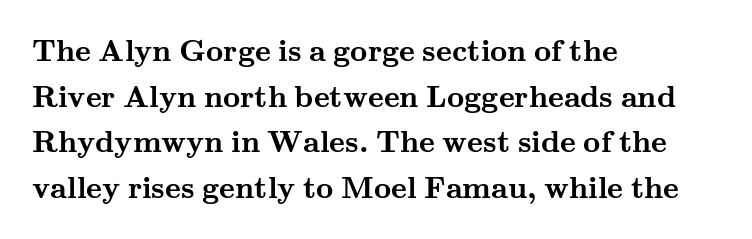
Q: Is the text bold? A: Yes.
Q: Is the text italic (slanted)? A: No, it is upright.
Q: Is the typeface a serif or a sans-serif typeface? A: Serif.
Q: Is the text underlined? A: No.
Q: How is the paragraph aligned? A: Left-aligned.
Q: Is the spacing between letters normal or unusually wide? A: Normal.
Q: Is the spacing between lines tight, normal or loose? A: Normal.
Q: Width (condensed, normal, or wide)? A: Wide.
Q: Stroke contrast? A: Medium.
Q: x-height? A: Small.
Q: Monospaced? A: No.
